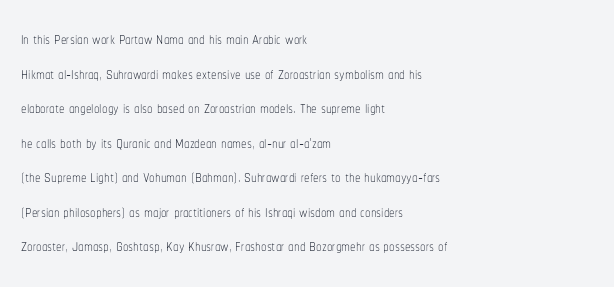
Q: Is the text bold? A: No.
Q: Is the text italic (slanted)? A: No, it is upright.
Q: Is the text underlined? A: No.
Q: How is the paragraph aligned? A: Left-aligned.
Q: Is the spacing between letters normal or unusually wide? A: Normal.
Q: Is the spacing between lines tight, normal or loose? A: Normal.
